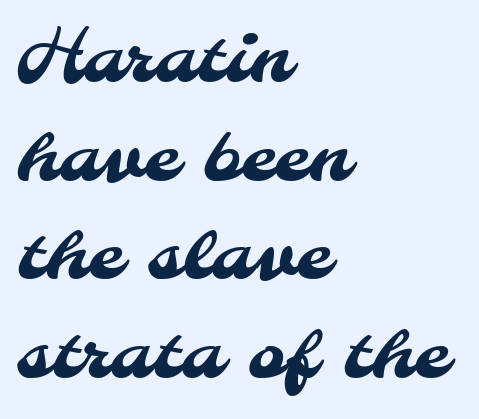
{"serif": "no", "width": "normal", "stroke_contrast": "medium", "x_height": "small", "monospaced": "no", "underline": "no", "align": "left", "line_spacing": "normal", "line_spacing_ratio": 1.37, "letter_spacing": "normal", "letter_spacing_em": 0.0, "glyph_px": 72}
